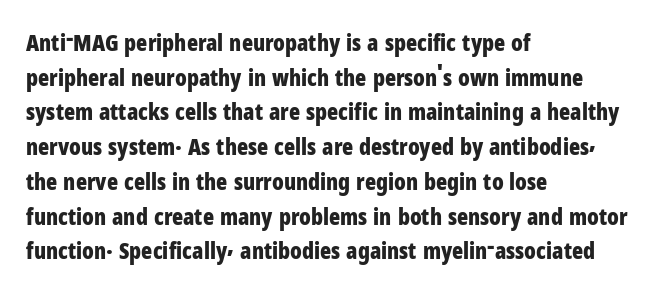
{"italic": "no", "bold": "yes", "underline": "no", "align": "left", "line_spacing": "normal", "line_spacing_ratio": 1.51, "letter_spacing": "normal", "letter_spacing_em": 0.0, "glyph_px": 23}
